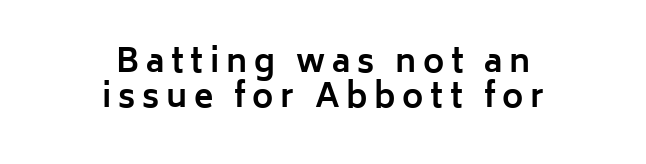
Do the characters align in a grid? No, the font is proportional. Honestly, the letter spacing is so wide it's the main thing you notice. Vertically, the passage feels compressed, each row crowding the next. Is there any slant? The stems are plumb. Horizontally, the lines are justified to the midpoint only. Check the space under the baseline: it is left empty.
